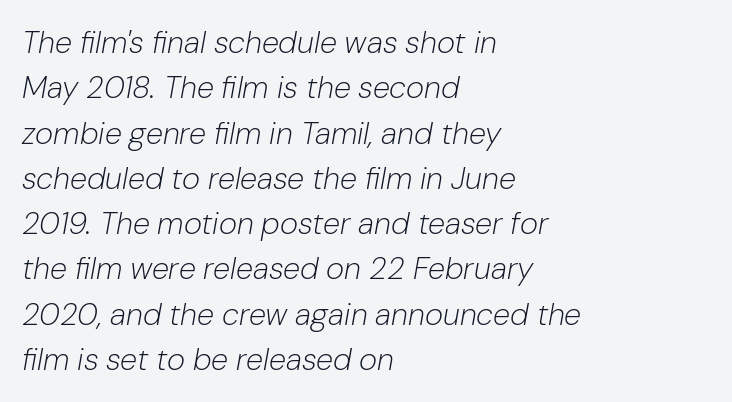
{"italic": "yes", "lean": "right", "slant_degrees": 10, "bold": "no", "weight": "light", "width": "normal", "stroke_contrast": "low", "x_height": "medium", "monospaced": "no", "underline": "no", "align": "left", "line_spacing": "normal", "line_spacing_ratio": 1.46, "letter_spacing": "normal", "letter_spacing_em": 0.0, "glyph_px": 31}
